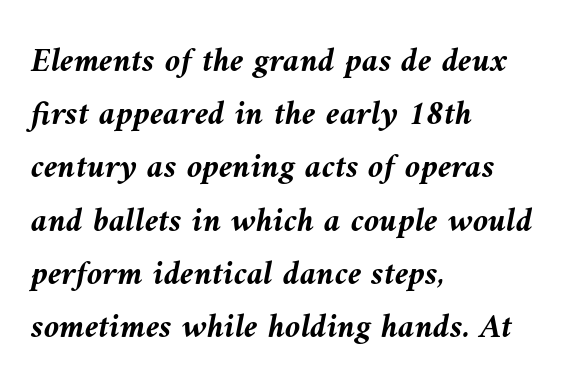
Q: Is the text bold? A: Yes.
Q: Is the text italic (slanted)? A: Yes, it leans left by about 10 degrees.
Q: Is the text underlined? A: No.
Q: How is the paragraph aligned? A: Left-aligned.
Q: Is the spacing between letters normal or unusually wide? A: Normal.
Q: Is the spacing between lines tight, normal or loose? A: Normal.
Q: Width (condensed, normal, or wide)? A: Normal.
Q: Stroke contrast? A: Medium.
Q: x-height? A: Medium.
Q: Monospaced? A: No.
